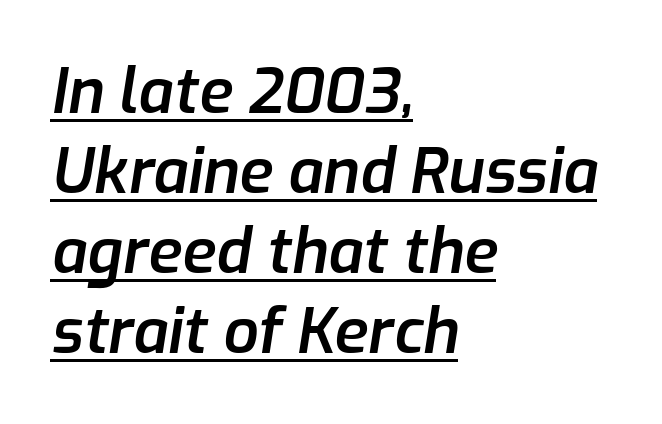
The rag falls on the right side of this text block. Quick note: underline on. This is moderately heavy type, rendered in semibold. Characters follow at the spacing the type designer built in. This sample has the flowing, uneven cadence of proportional lettering.
